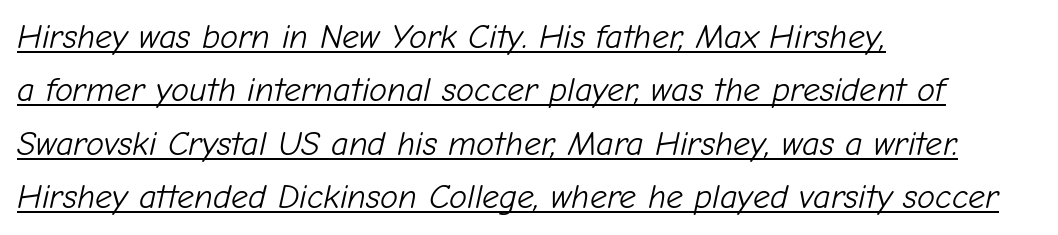
The image shows 34 px light type, italic (leaning right); set left-aligned, normal line spacing (1.57x), normal letter spacing, underlined; low stroke contrast and a medium x-height.
